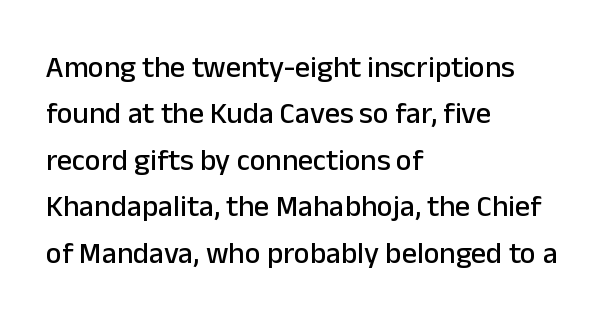
Q: Is the text italic (slanted)? A: No, it is upright.
Q: Is the typeface a serif or a sans-serif typeface? A: Sans-serif.
Q: Is the text underlined? A: No.
Q: How is the paragraph aligned? A: Left-aligned.
Q: Is the spacing between letters normal or unusually wide? A: Normal.
Q: Is the spacing between lines tight, normal or loose? A: Normal.
Q: Width (condensed, normal, or wide)? A: Normal.
Q: Stroke contrast? A: Low.
Q: x-height? A: Medium.
Q: Monospaced? A: No.
